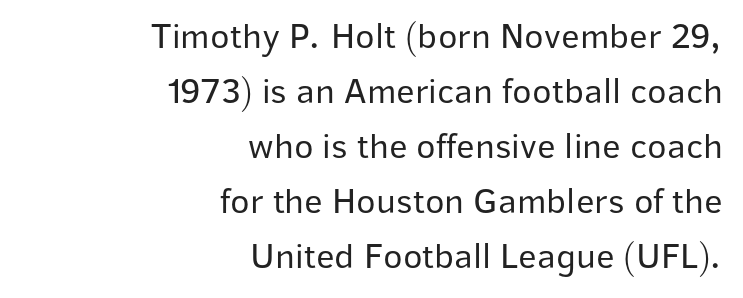
{"serif": "no", "italic": "no", "bold": "no", "weight": "regular", "width": "normal", "stroke_contrast": "low", "x_height": "medium", "monospaced": "no", "underline": "no", "align": "right", "line_spacing": "normal", "line_spacing_ratio": 1.53, "letter_spacing": "normal", "letter_spacing_em": 0.0, "glyph_px": 36}
